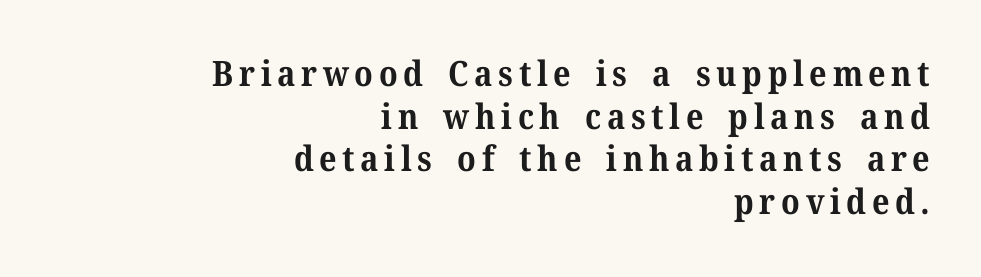
{"serif": "yes", "italic": "no", "bold": "yes", "weight": "bold", "width": "normal", "stroke_contrast": "medium", "x_height": "medium", "monospaced": "no", "underline": "no", "align": "right", "line_spacing_ratio": 1.22, "glyph_px": 35}
